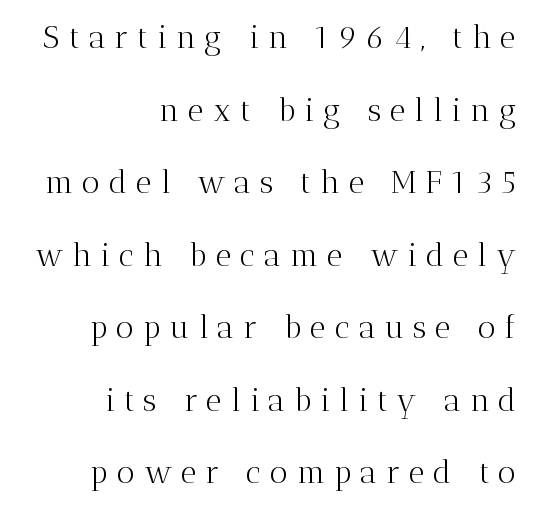
{"serif": "yes", "italic": "no", "bold": "no", "weight": "light", "width": "normal", "stroke_contrast": "medium", "x_height": "medium", "monospaced": "no", "underline": "no", "align": "right", "line_spacing": "loose", "line_spacing_ratio": 2.34, "letter_spacing": "wide", "letter_spacing_em": 0.29, "glyph_px": 31}
